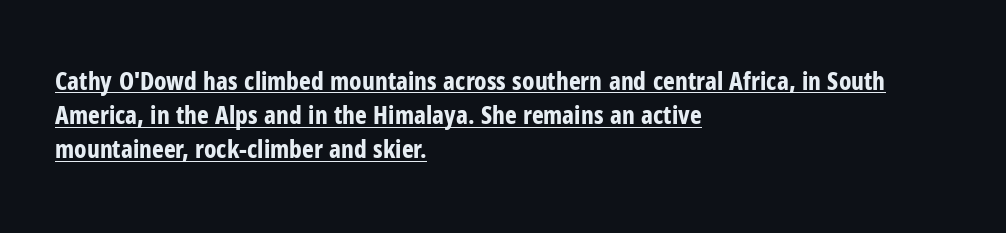
{"italic": "no", "bold": "yes", "underline": "yes", "align": "left", "line_spacing": "normal", "line_spacing_ratio": 1.37, "letter_spacing": "normal", "letter_spacing_em": 0.0, "glyph_px": 25}
